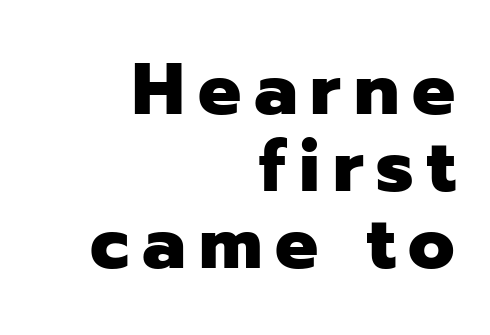
Horizontal bands of white between lines are thin slivers. Examine the stroke ends and you'll find no serifs. The passage shown is not underscored anywhere. Bold? Absolutely — the strokes are thick and heavy. It's the straight-up-and-down kind of type.
